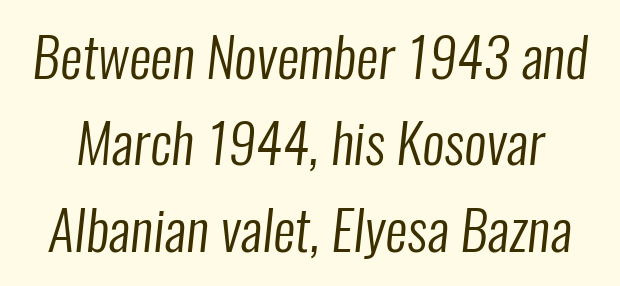
{"serif": "no", "bold": "no", "weight": "regular", "width": "condensed", "stroke_contrast": "low", "x_height": "medium", "monospaced": "no", "underline": "no", "line_spacing": "normal", "line_spacing_ratio": 1.57, "letter_spacing": "normal", "letter_spacing_em": 0.0, "glyph_px": 55}
